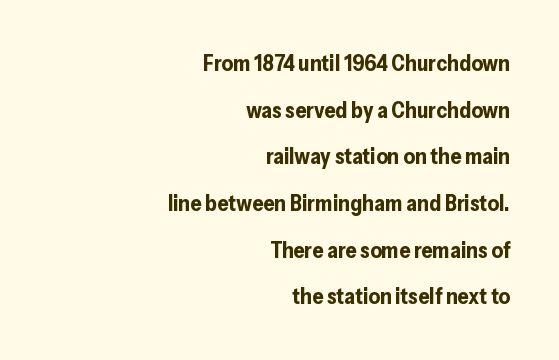
The tracking reads as untouched default to a designer's eye. Style check: upright. Does the weight exceed regular? Yes, all the way to bold. These lines stand farther apart than default settings would place them. One-word summary of the alignment: right.
